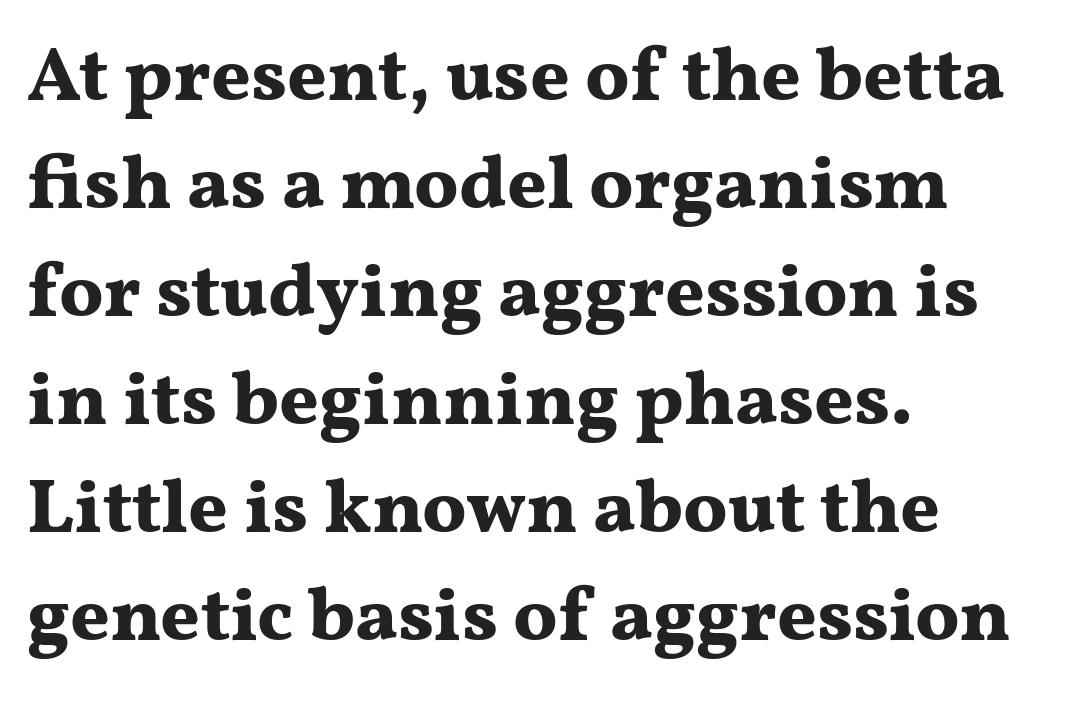
{"serif": "yes", "italic": "no", "bold": "yes", "weight": "bold", "width": "wide", "stroke_contrast": "medium", "x_height": "medium", "monospaced": "no", "underline": "no", "align": "left", "line_spacing": "normal", "line_spacing_ratio": 1.42, "letter_spacing": "normal", "letter_spacing_em": 0.0, "glyph_px": 76}
